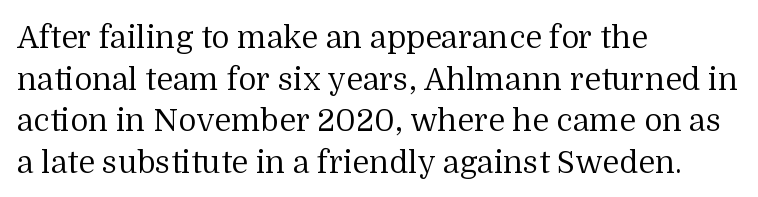
The image shows 31 px regular-weight serif type, upright; set left-aligned, normal line spacing (1.34x), normal letter spacing, not underlined; medium stroke contrast and a medium x-height.
